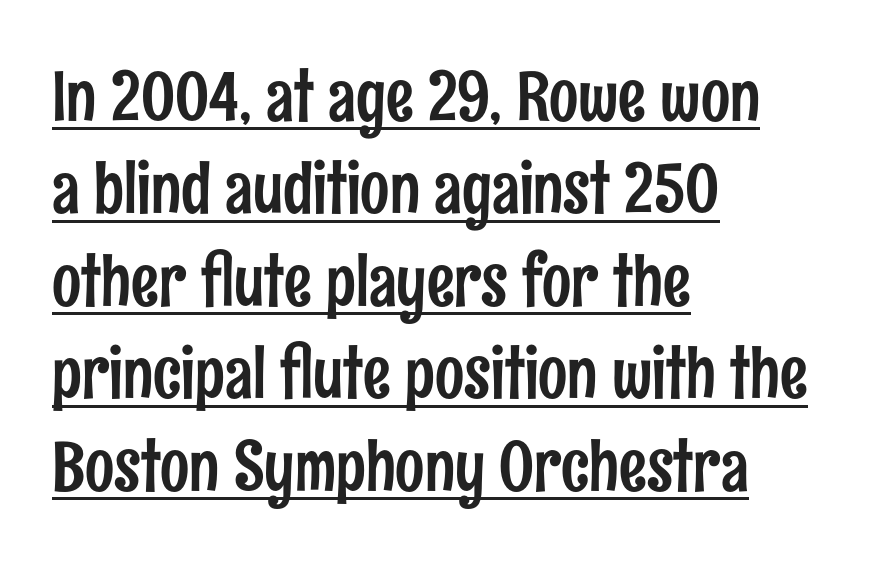
The image shows 69 px condensed sans-serif type, upright; set left-aligned, normal line spacing (1.34x), normal letter spacing, underlined; low stroke contrast and a medium x-height.
